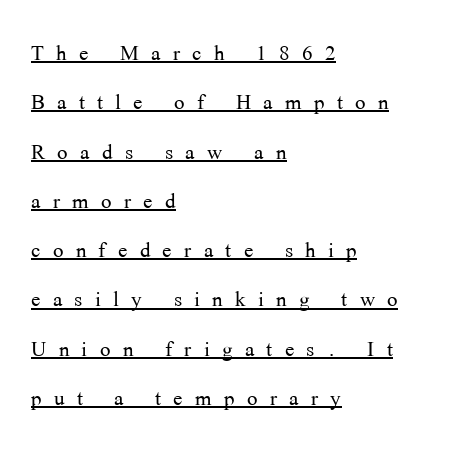
Beneath each row of characters lies a ruled line. The strokes carry an ordinary text weight at most. Rendered with straight, roman letterforms. Spacing verdict: proportional, widths tailored to each character. You can tell from the footed stems that serif type was used.
